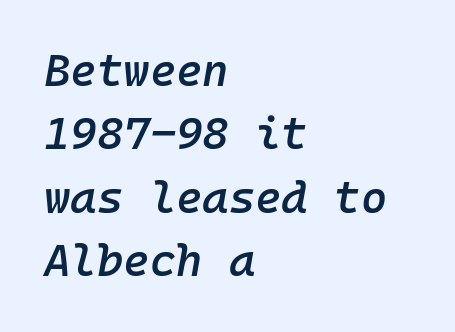
The image shows 45 px semibold type, italic (leaning right), monospaced; set left-aligned, normal line spacing (1.41x), normal letter spacing, not underlined; low stroke contrast and a medium x-height.
